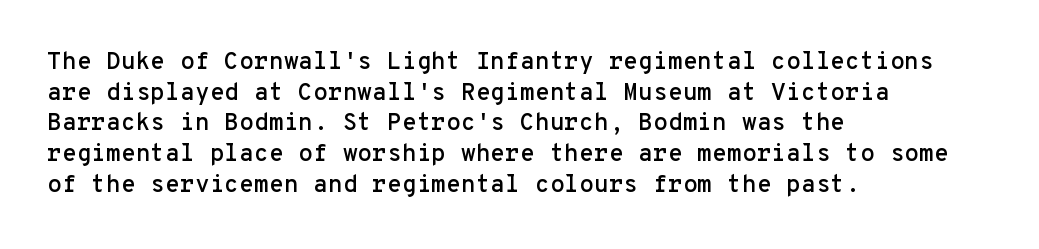
These lines stack with their left ends in a neat column. This sample uses plain, unmodified letter spacing. Rows of type keep a routine distance in the vertical direction. The glyphs are unaccompanied by any horizontal stroke below them. Vertical strokes here are truly vertical.
